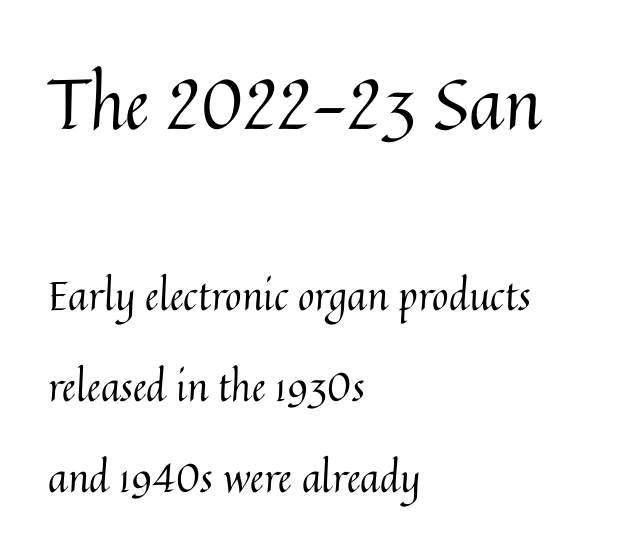
The image shows 70 px regular-weight type; set left-aligned, loose line spacing (2.28x), normal letter spacing, not underlined; the first (top) block is 1.75x larger; medium stroke contrast and a medium x-height.
